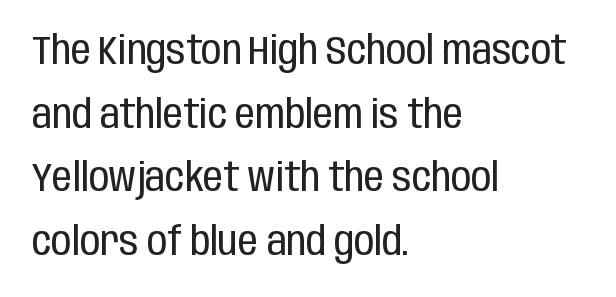
Q: Is the text bold? A: No.
Q: Is the text italic (slanted)? A: No, it is upright.
Q: Is the typeface a serif or a sans-serif typeface? A: Sans-serif.
Q: Is the text underlined? A: No.
Q: How is the paragraph aligned? A: Left-aligned.
Q: Is the spacing between letters normal or unusually wide? A: Normal.
Q: Is the spacing between lines tight, normal or loose? A: Normal.
Q: Width (condensed, normal, or wide)? A: Condensed.
Q: Stroke contrast? A: Low.
Q: x-height? A: Large.
Q: Monospaced? A: No.
